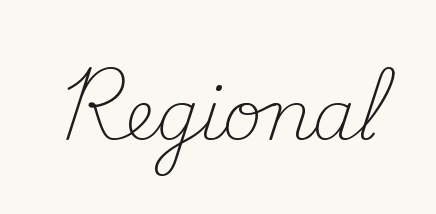
Q: Is the text bold? A: No.
Q: Is the text italic (slanted)? A: Yes.
Q: Is the typeface a serif or a sans-serif typeface? A: Serif.
Q: Is the text underlined? A: No.
Q: Is the spacing between letters normal or unusually wide? A: Normal.
Q: Width (condensed, normal, or wide)? A: Normal.
Q: Stroke contrast? A: Medium.
Q: x-height? A: Small.
Q: Monospaced? A: No.
